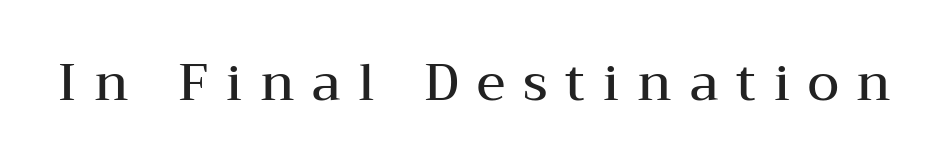
Anything drawn beneath the words? Only blank space. In terms of posture, this sample is upright. Letter spacing: wide. Note the varied advance widths — an 'i' is clearly narrower than an 'm'. The font family rendered here belongs to the serif group.
